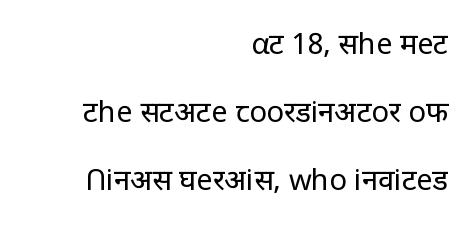
{"serif": "no", "italic": "no", "bold": "no", "weight": "regular", "width": "normal", "stroke_contrast": "low", "x_height": "large", "monospaced": "no", "underline": "no", "align": "right", "line_spacing": "loose", "line_spacing_ratio": 2.35, "letter_spacing": "normal", "letter_spacing_em": 0.0, "glyph_px": 29}
